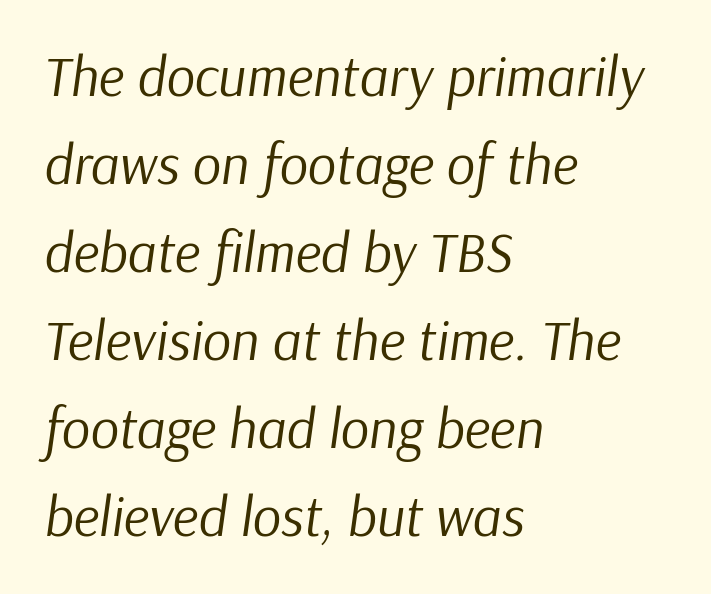
The image shows 56 px regular-weight type, italic (leaning right); set left-aligned, normal line spacing (1.57x), normal letter spacing, not underlined; low stroke contrast and a medium x-height.
